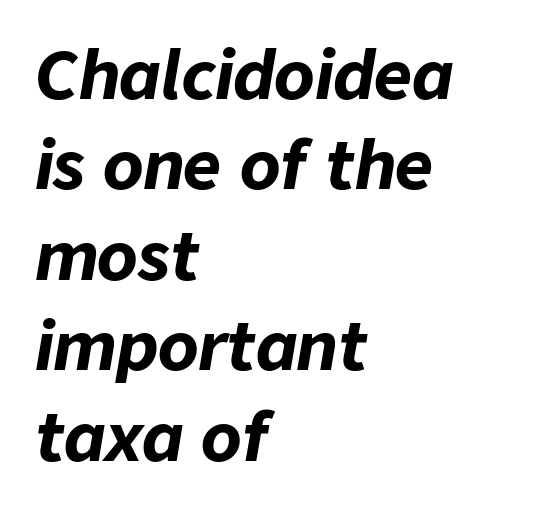
Unmarked baselines from the first word to the last. Looks like regular typesetting: each glyph gets only the width it needs. Strong, thick strokes mark this as bold type. These lines stack with their left ends in a neat column. Slant detected: the letters are inclined.
